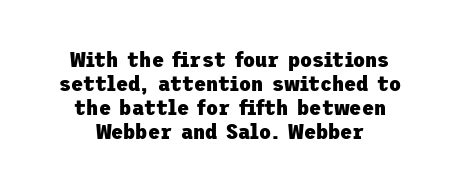
These lines were composed using upright roman letters. A dark, heavy texture on the line: the type is bold. Glance below the letters and you will spot only blank space. Horizontal bands of white between lines are thin slivers. Letter spacing: default.
